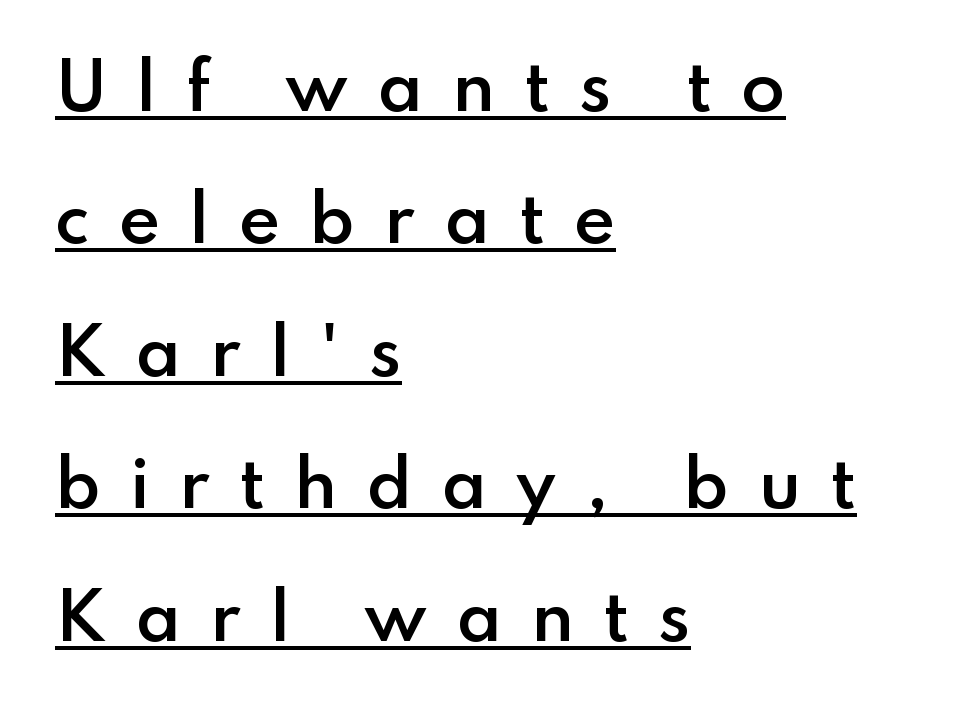
Notice the strokes are somewhat thickened but not fully heavy: this is a semibold. Caption: multi-line text, flush left, ragged right. These lines were composed using upright roman letters. These lines are rendered in a variable-pitch font. Horizontal bands of white between lines are thick stripes.
